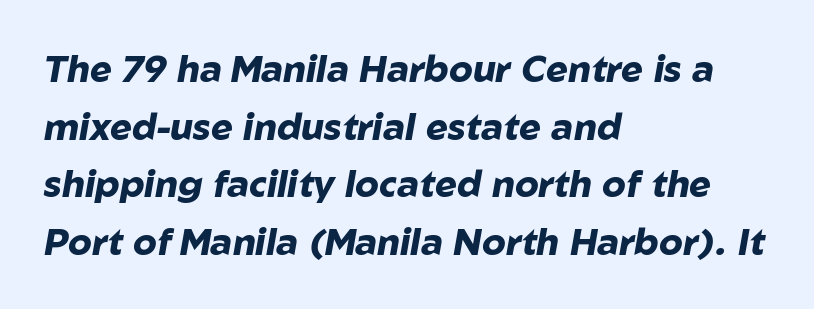
Q: Is the text bold? A: Yes.
Q: Is the text italic (slanted)? A: Yes, it leans right by about 10 degrees.
Q: Is the text underlined? A: No.
Q: How is the paragraph aligned? A: Left-aligned.
Q: Is the spacing between letters normal or unusually wide? A: Normal.
Q: Is the spacing between lines tight, normal or loose? A: Normal.
Q: Width (condensed, normal, or wide)? A: Normal.
Q: Stroke contrast? A: Low.
Q: x-height? A: Medium.
Q: Monospaced? A: No.
